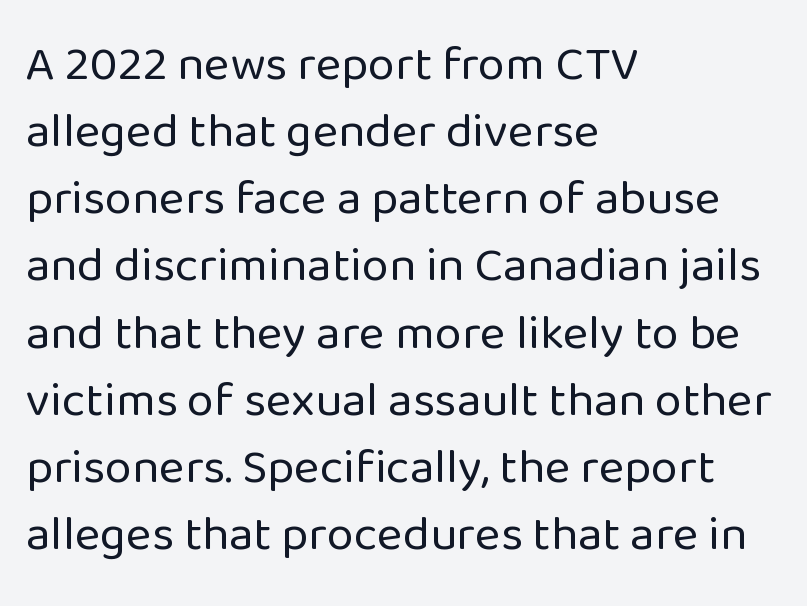
Q: Is the text bold? A: No.
Q: Is the text italic (slanted)? A: No, it is upright.
Q: Is the typeface a serif or a sans-serif typeface? A: Sans-serif.
Q: Is the text underlined? A: No.
Q: How is the paragraph aligned? A: Left-aligned.
Q: Is the spacing between letters normal or unusually wide? A: Normal.
Q: Is the spacing between lines tight, normal or loose? A: Normal.
Q: Width (condensed, normal, or wide)? A: Normal.
Q: Stroke contrast? A: Low.
Q: x-height? A: Medium.
Q: Monospaced? A: No.
